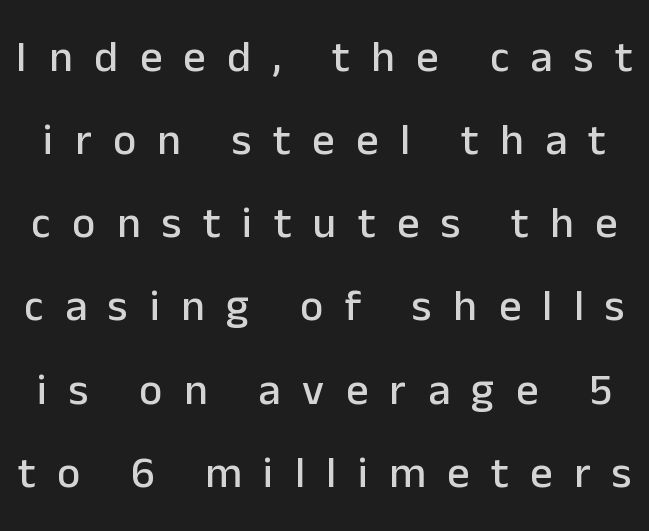
{"serif": "no", "italic": "no", "width": "normal", "stroke_contrast": "low", "x_height": "medium", "monospaced": "no", "underline": "no", "line_spacing_ratio": 1.89, "letter_spacing": "wide", "letter_spacing_em": 0.49, "glyph_px": 44}
